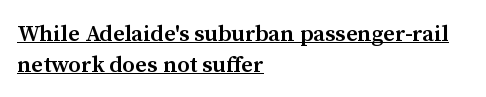
Q: Is the text bold? A: Semi-bold.
Q: Is the text italic (slanted)? A: No, it is upright.
Q: Is the text underlined? A: Yes.
Q: How is the paragraph aligned? A: Left-aligned.
Q: Is the spacing between letters normal or unusually wide? A: Normal.
Q: Is the spacing between lines tight, normal or loose? A: Normal.
